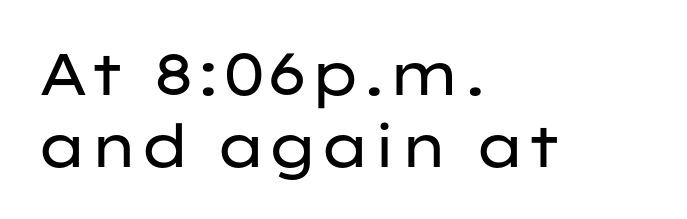
The image shows 58 px regular-weight, wide sans-serif type, upright; set left-aligned, line spacing 1.24x, normal letter spacing, not underlined; low stroke contrast and a medium x-height.
